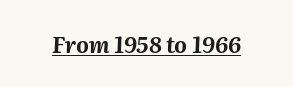
Q: Is the text bold? A: Yes.
Q: Is the text italic (slanted)? A: Yes, it leans right by about 2 degrees.
Q: Is the text underlined? A: Yes.
Q: Is the spacing between letters normal or unusually wide? A: Normal.
